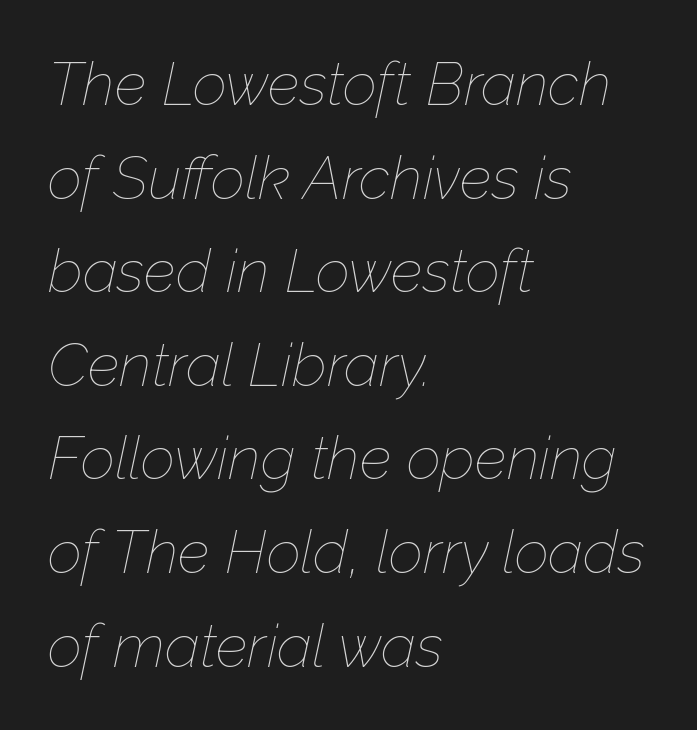
Q: Is the text bold? A: No.
Q: Is the text italic (slanted)? A: Yes, it leans right by about 12 degrees.
Q: Is the text underlined? A: No.
Q: How is the paragraph aligned? A: Left-aligned.
Q: Is the spacing between letters normal or unusually wide? A: Normal.
Q: Is the spacing between lines tight, normal or loose? A: Normal.
Q: Width (condensed, normal, or wide)? A: Normal.
Q: Stroke contrast? A: Low.
Q: x-height? A: Medium.
Q: Monospaced? A: No.
